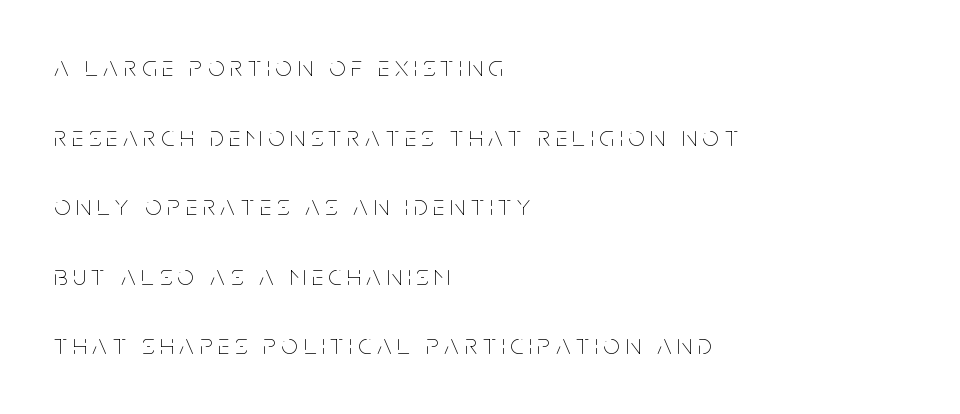
The image shows 29 px thin, condensed type, upright; set left-aligned, loose line spacing (2.4x), unusually wide letter spacing (+0.2 em), not underlined; low stroke contrast and a large x-height.
